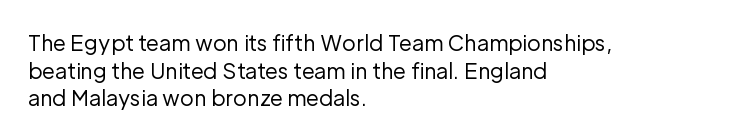
{"italic": "no", "bold": "no", "underline": "no", "align": "left", "line_spacing": "normal", "line_spacing_ratio": 1.32, "letter_spacing": "normal", "letter_spacing_em": 0.0, "glyph_px": 21}
